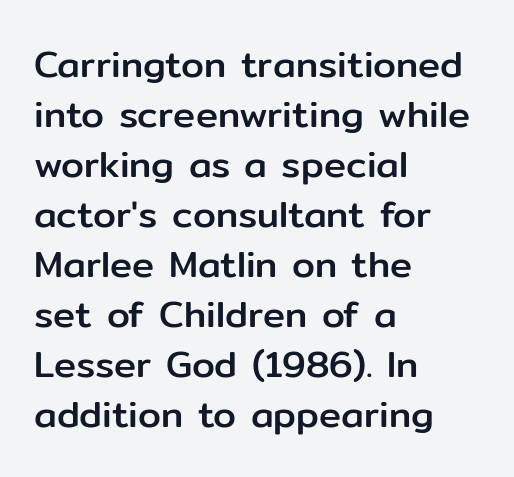
This sample uses plain, unmodified letter spacing. Nothing sits at the stroke ends, so this counts as sans-serif. This sample is left-justified, so line endings fall wherever the words run out. Notice how descenders clear the ascenders below comfortably — that's standard leading. Varying glyph widths throughout — classic text-font behaviour.
